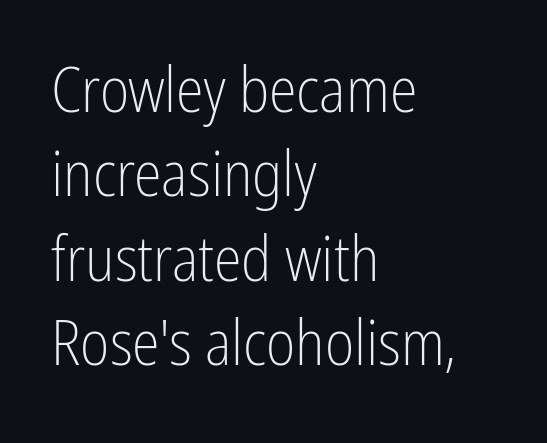
The image shows 63 px light, condensed sans-serif type, upright; set left-aligned, normal line spacing (1.34x), normal letter spacing, not underlined; low stroke contrast and a medium x-height.
